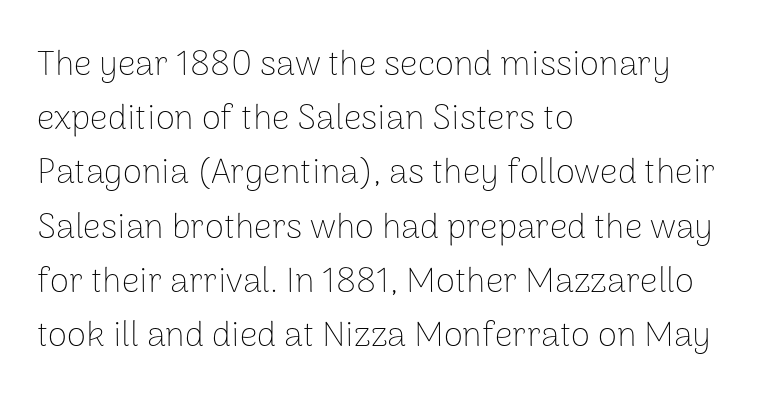
The image shows 35 px thin sans-serif type, upright; set left-aligned, normal line spacing (1.55x), normal letter spacing, not underlined; low stroke contrast and a medium x-height.
